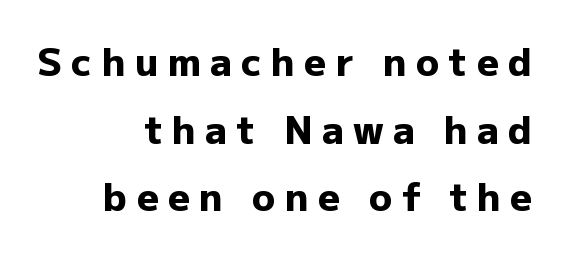
Q: Is the text bold? A: Yes.
Q: Is the text italic (slanted)? A: No, it is upright.
Q: Is the typeface a serif or a sans-serif typeface? A: Sans-serif.
Q: Is the text underlined? A: No.
Q: How is the paragraph aligned? A: Right-aligned.
Q: Is the spacing between letters normal or unusually wide? A: Unusually wide.
Q: Width (condensed, normal, or wide)? A: Normal.
Q: Stroke contrast? A: Low.
Q: x-height? A: Medium.
Q: Monospaced? A: No.
